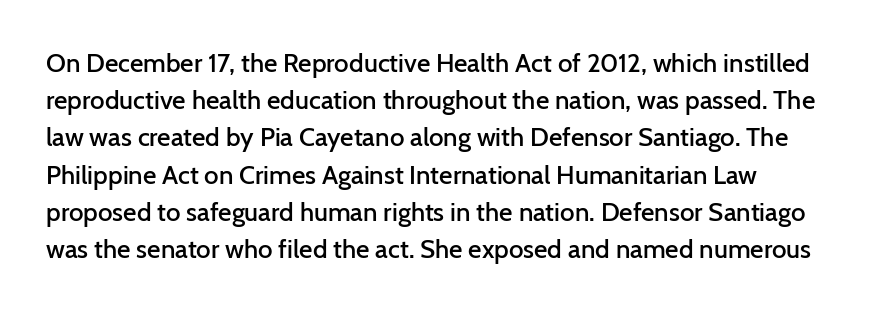
Q: Is the text bold? A: Semi-bold.
Q: Is the text italic (slanted)? A: No, it is upright.
Q: Is the text underlined? A: No.
Q: How is the paragraph aligned? A: Left-aligned.
Q: Is the spacing between letters normal or unusually wide? A: Normal.
Q: Is the spacing between lines tight, normal or loose? A: Normal.
